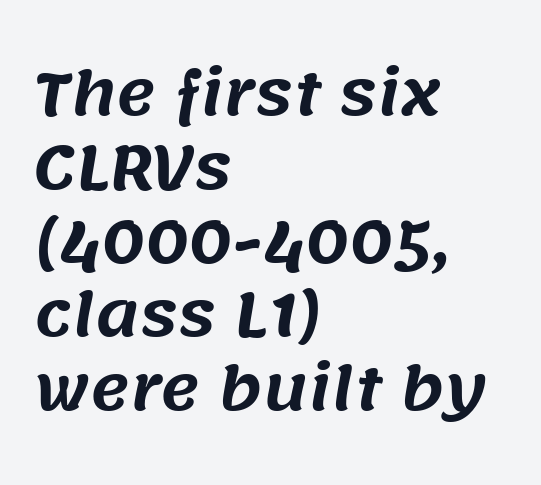
Plain, unruled lines of type. Grotesque or geometric, the face here clearly has no serifs. Is this a fixed-width face? No — the glyphs have proportional, varying widths. The horizontal fit of the characters is conventional and even.
